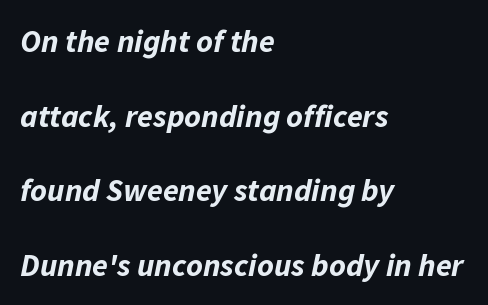
The image shows 32 px bold type, italic (leaning right); set left-aligned, loose line spacing (2.33x), normal letter spacing, not underlined; low stroke contrast and a medium x-height.
